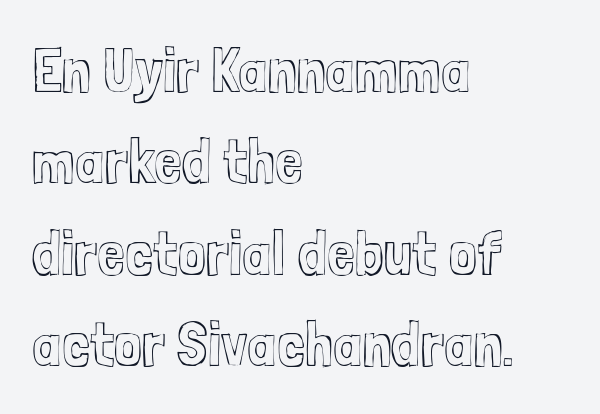
Q: Is the text italic (slanted)? A: No, it is upright.
Q: Is the text underlined? A: No.
Q: How is the paragraph aligned? A: Left-aligned.
Q: Is the spacing between letters normal or unusually wide? A: Normal.
Q: Is the spacing between lines tight, normal or loose? A: Normal.
Q: Width (condensed, normal, or wide)? A: Condensed.
Q: x-height? A: Medium.
Q: Monospaced? A: No.
